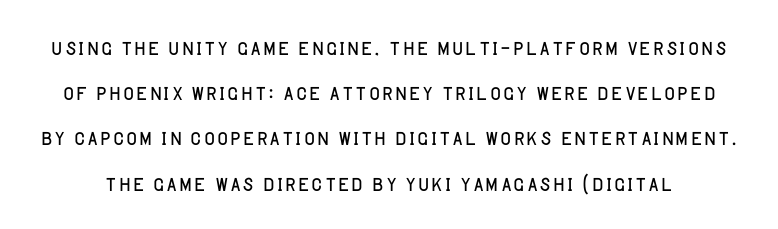
The image shows 29 px light sans-serif type, upright; set normal line spacing (1.56x), normal letter spacing, not underlined; low stroke contrast and a large x-height.
